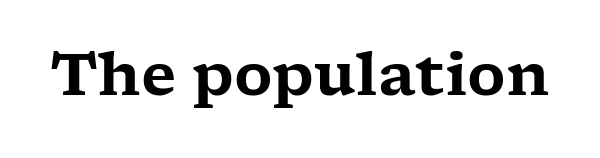
{"serif": "yes", "italic": "no", "width": "wide", "stroke_contrast": "low", "x_height": "medium", "monospaced": "no", "underline": "no", "letter_spacing": "normal", "letter_spacing_em": 0.0, "glyph_px": 59}
